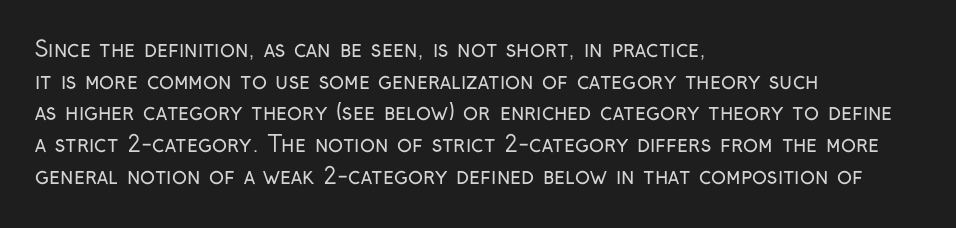
The image shows 22 px text type, upright; set left-aligned, normal line spacing (1.44x), normal letter spacing, not underlined.
